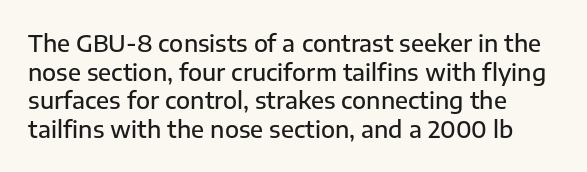
Q: Is the text bold? A: Semi-bold.
Q: Is the text italic (slanted)? A: No, it is upright.
Q: Is the text underlined? A: No.
Q: Is the spacing between letters normal or unusually wide? A: Normal.
